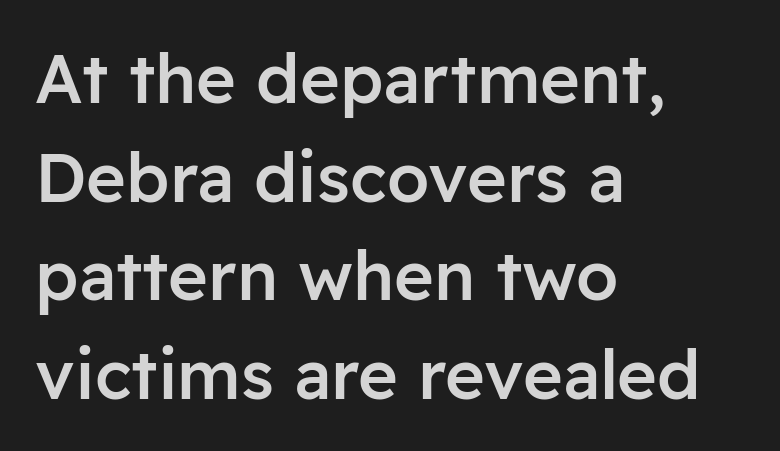
The image shows 68 px semibold sans-serif type, upright; set left-aligned, normal line spacing (1.45x), normal letter spacing, not underlined; low stroke contrast and a medium x-height.
